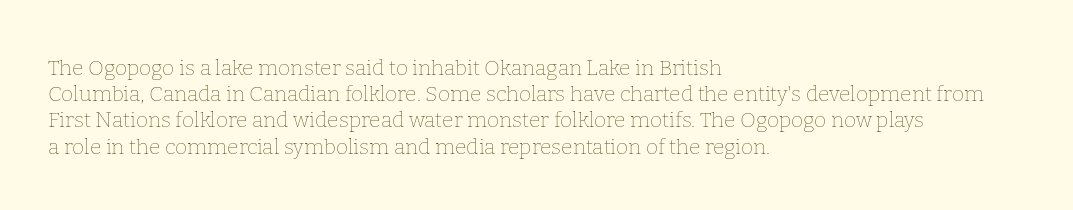
Q: Is the text bold? A: No.
Q: Is the text italic (slanted)? A: No, it is upright.
Q: Is the text underlined? A: No.
Q: How is the paragraph aligned? A: Left-aligned.
Q: Is the spacing between letters normal or unusually wide? A: Normal.
Q: Is the spacing between lines tight, normal or loose? A: Normal.
